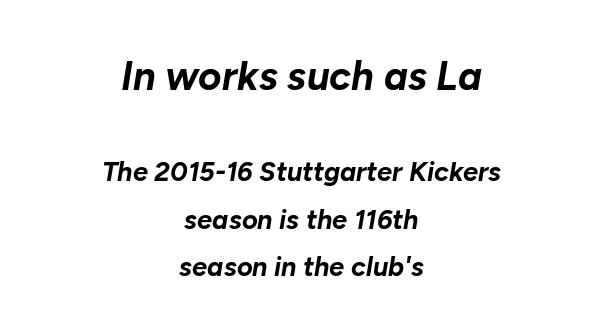
Students, note that the glyphs here touch the page at normal intervals. Caption: multi-line text, centered on the measure. The letters are slanted; this is an italic face. Glance below the letters and you will spot only blank space. Chunky letters — that's bold for sure. Do the characters align in a grid? No, the font is proportional.
